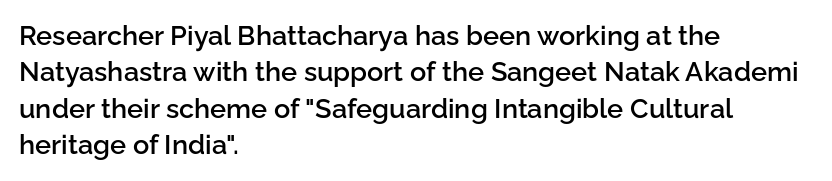
Heft: intermediate — a semibold. The block of text has a typical density, with ordinary space between rows. Descenders hang freely into open space. The rendering anchors every line to the left-hand side.
